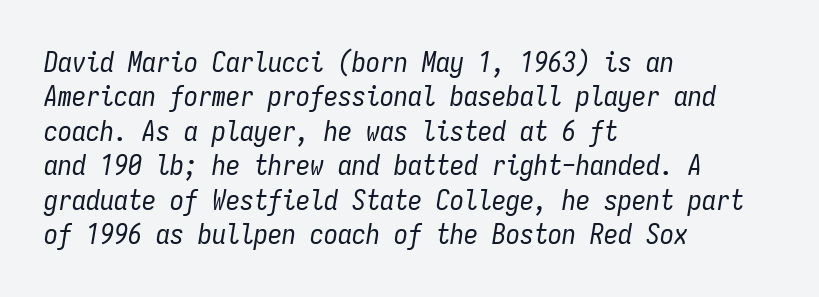
{"italic": "yes", "lean": "right", "slant_degrees": 9, "bold": "no", "weight": "regular", "width": "condensed", "stroke_contrast": "low", "x_height": "medium", "monospaced": "yes", "underline": "no", "align": "left", "line_spacing_ratio": 1.23, "letter_spacing": "normal", "letter_spacing_em": 0.0, "glyph_px": 28}
